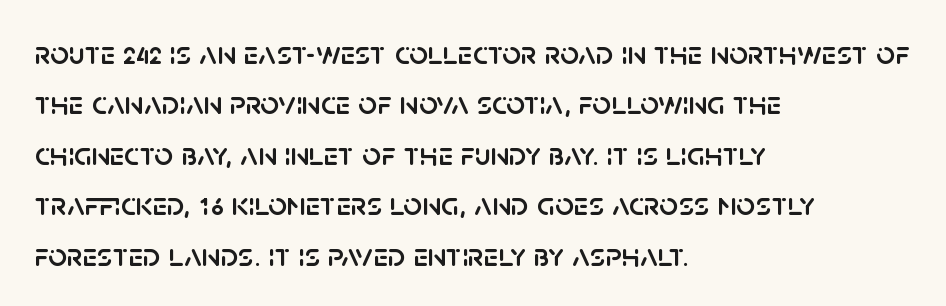
This is roman type, the default non-slanted kind. Nobody drew a line under any word here. Visually the block forms a straight wall on the left and a jagged coastline on the right. Quick note: interline space is typical. Standard letterfit; no display-style spreading of the glyphs.
